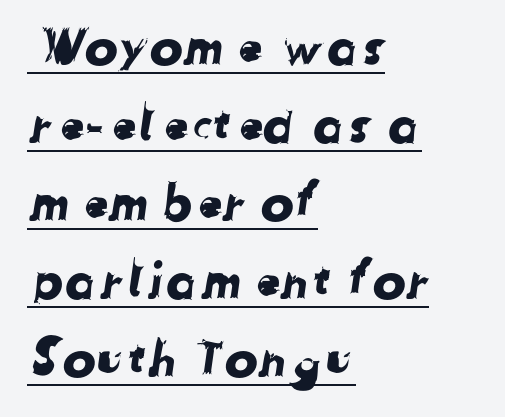
Q: Is the typeface a serif or a sans-serif typeface? A: Sans-serif.
Q: Is the text underlined? A: Yes.
Q: How is the paragraph aligned? A: Left-aligned.
Q: Is the spacing between letters normal or unusually wide? A: Normal.
Q: Is the spacing between lines tight, normal or loose? A: Normal.
Q: Width (condensed, normal, or wide)? A: Normal.
Q: Stroke contrast? A: Low.
Q: x-height? A: Medium.
Q: Monospaced? A: No.
